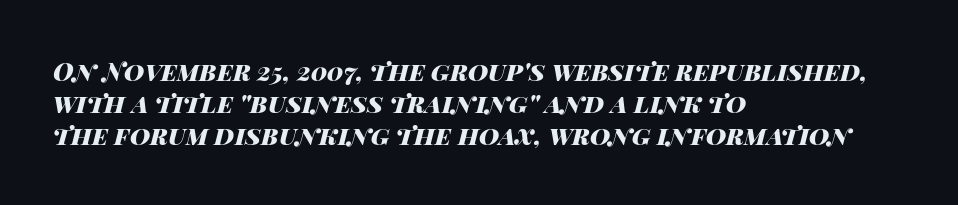
Leading: standard. The whole block is typeset with a tilt. The baseline area is clear. Which margin do the lines hug? The left one — the right edge is uneven. This is heavy type, rendered in bold.
